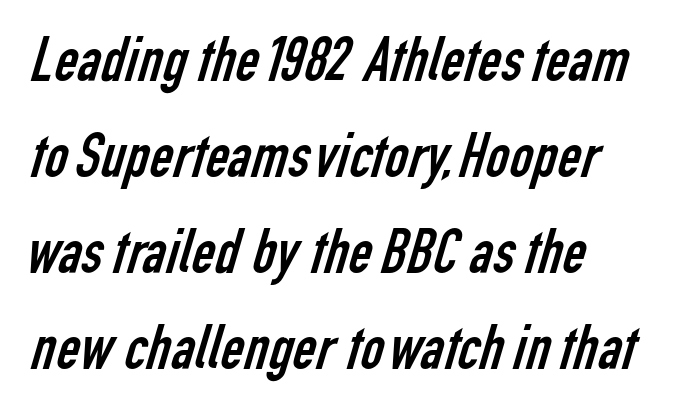
The image shows 64 px regular-weight, condensed sans-serif type; set left-aligned, normal line spacing (1.5x), normal letter spacing, not underlined; low stroke contrast and a medium x-height.
